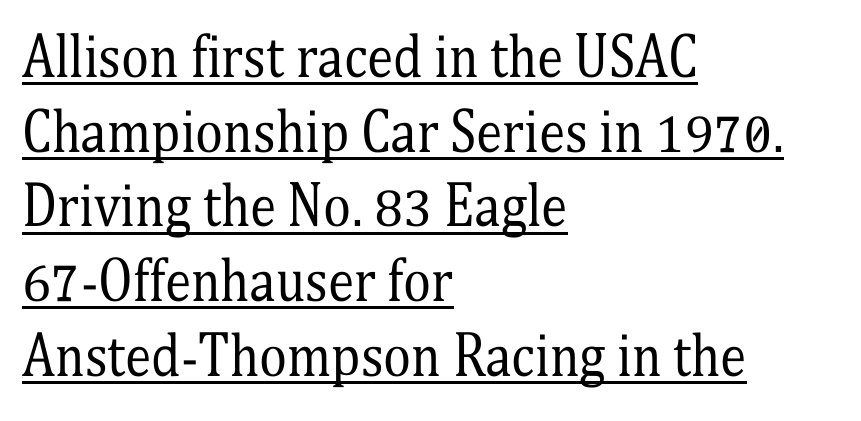
Q: Is the text bold? A: No.
Q: Is the text italic (slanted)? A: No, it is upright.
Q: Is the typeface a serif or a sans-serif typeface? A: Serif.
Q: Is the text underlined? A: Yes.
Q: How is the paragraph aligned? A: Left-aligned.
Q: Is the spacing between letters normal or unusually wide? A: Normal.
Q: Is the spacing between lines tight, normal or loose? A: Normal.
Q: Width (condensed, normal, or wide)? A: Condensed.
Q: Stroke contrast? A: Medium.
Q: x-height? A: Medium.
Q: Monospaced? A: No.
